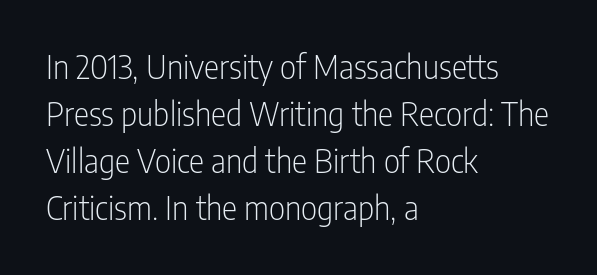
{"serif": "no", "italic": "no", "bold": "no", "weight": "light", "width": "condensed", "stroke_contrast": "low", "x_height": "medium", "monospaced": "no", "underline": "no", "align": "left", "line_spacing": "normal", "line_spacing_ratio": 1.47, "letter_spacing": "normal", "letter_spacing_em": 0.0, "glyph_px": 32}
